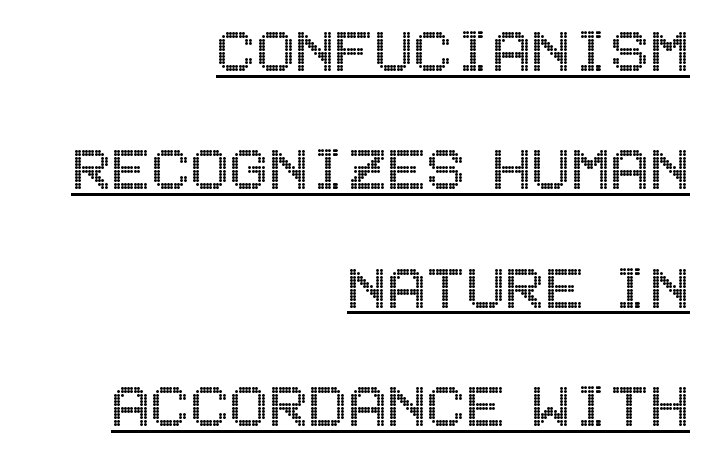
One-word summary of the alignment: right. Tall strokes in this sample are plumb rather than angled. Emphasis is given by a line drawn under the lettering. Interline gaps are of average width in this sample.
